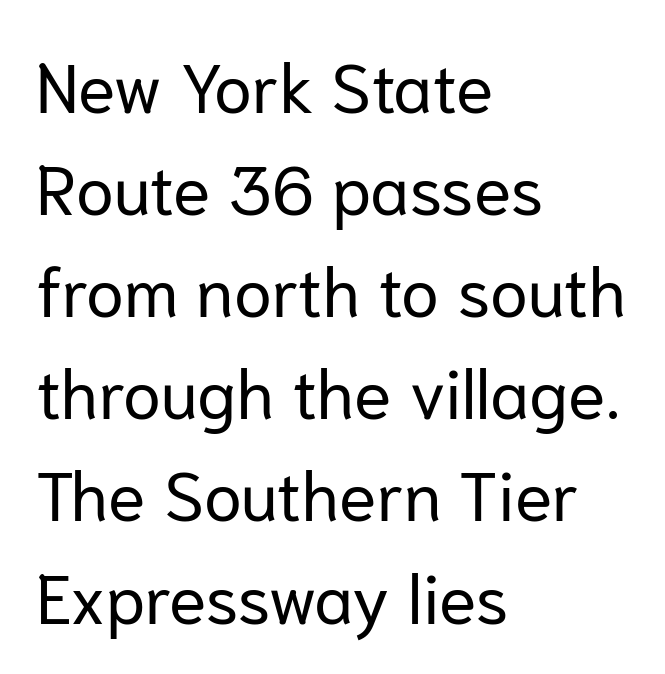
The image shows 69 px regular-weight sans-serif type, upright; set left-aligned, normal line spacing (1.48x), normal letter spacing, not underlined; low stroke contrast and a medium x-height.
